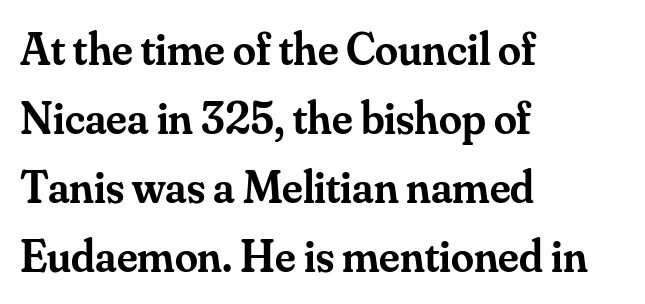
If you measured baseline to baseline, you'd find a middling distance. Words appear dense and cohesive because spacing is normal. These lines are rendered in a variable-pitch font. In terms of letterform style, serifs are clearly present. Left-aligned paragraph, ragged on the right. Check the space under the baseline: it is left empty.
